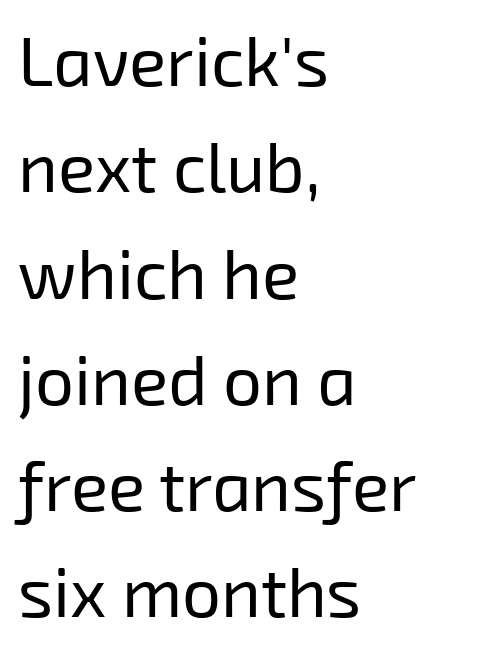
Successive baselines arrive at the customary interval. The cut favours lightness, reaching ordinary text weight at its darkest. Teacher's note: observe the even left margin — that is flush-left alignment. Think of a printed novel: that variable character pitch is what you see here.
